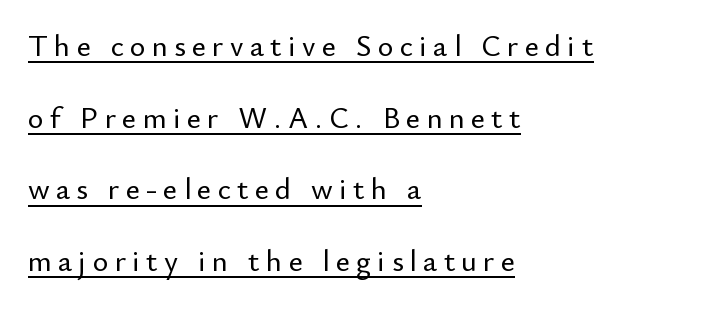
Stroke terminals: plain, sans-serif. Think of a printed novel: that variable character pitch is what you see here. Inter-character spacing is expanded well beyond the font's built-in metrics. Unlike italic type, these characters show no tilt at all.
